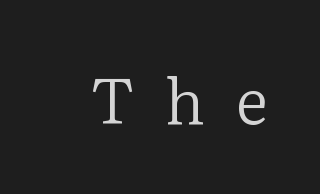
Q: Is the text bold? A: No.
Q: Is the text italic (slanted)? A: No, it is upright.
Q: Is the typeface a serif or a sans-serif typeface? A: Serif.
Q: Is the text underlined? A: No.
Q: Is the spacing between letters normal or unusually wide? A: Unusually wide.
Q: Width (condensed, normal, or wide)? A: Normal.
Q: Stroke contrast? A: Low.
Q: x-height? A: Medium.
Q: Monospaced? A: No.
